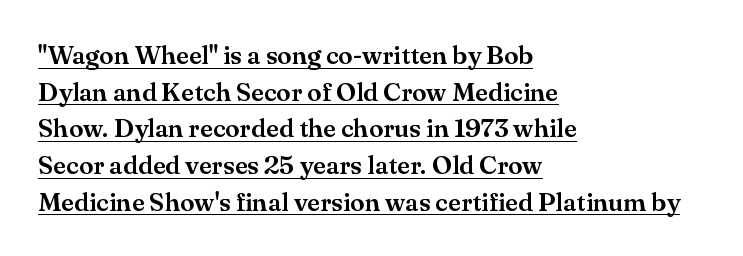
The image shows 26 px text type, upright; set left-aligned, normal line spacing (1.41x), normal letter spacing, underlined.
